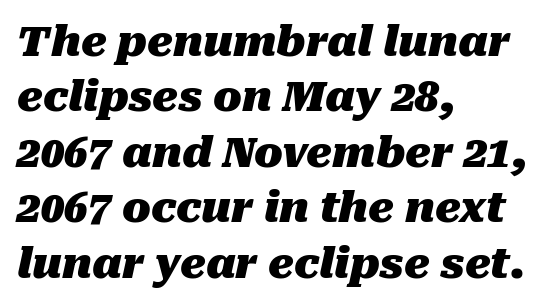
{"italic": "yes", "lean": "right", "slant_degrees": 10, "bold": "yes", "weight": "heavy", "width": "normal", "stroke_contrast": "medium", "x_height": "medium", "monospaced": "no", "underline": "no", "align": "left", "line_spacing": "normal", "line_spacing_ratio": 1.32, "letter_spacing": "normal", "letter_spacing_em": 0.0, "glyph_px": 42}
